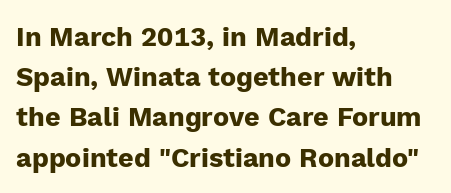
Q: Is the text bold? A: Yes.
Q: Is the text italic (slanted)? A: No, it is upright.
Q: Is the text underlined? A: No.
Q: How is the paragraph aligned? A: Left-aligned.
Q: Is the spacing between letters normal or unusually wide? A: Normal.
Q: Is the spacing between lines tight, normal or loose? A: Normal.
